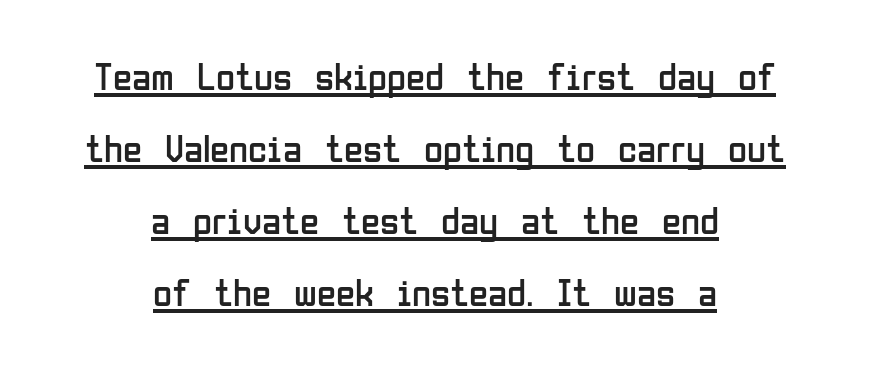
{"serif": "no", "italic": "no", "bold": "no", "weight": "regular", "width": "condensed", "stroke_contrast": "low", "x_height": "medium", "monospaced": "no", "underline": "yes", "align": "center", "line_spacing_ratio": 1.85, "letter_spacing": "normal", "letter_spacing_em": 0.0, "glyph_px": 39}
